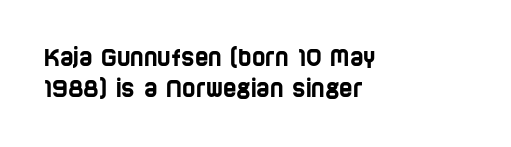
{"underline": "no", "align": "left", "line_spacing": "normal", "line_spacing_ratio": 1.36, "letter_spacing": "normal", "letter_spacing_em": 0.0, "glyph_px": 23}
